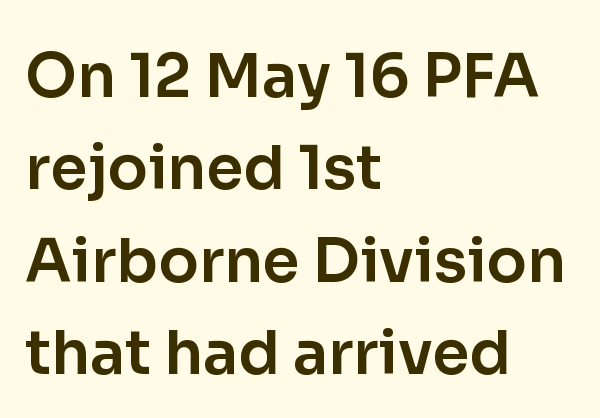
Q: Is the text italic (slanted)? A: No, it is upright.
Q: Is the typeface a serif or a sans-serif typeface? A: Sans-serif.
Q: Is the text underlined? A: No.
Q: How is the paragraph aligned? A: Left-aligned.
Q: Is the spacing between letters normal or unusually wide? A: Normal.
Q: Is the spacing between lines tight, normal or loose? A: Normal.
Q: Width (condensed, normal, or wide)? A: Normal.
Q: Stroke contrast? A: Low.
Q: x-height? A: Medium.
Q: Monospaced? A: No.
